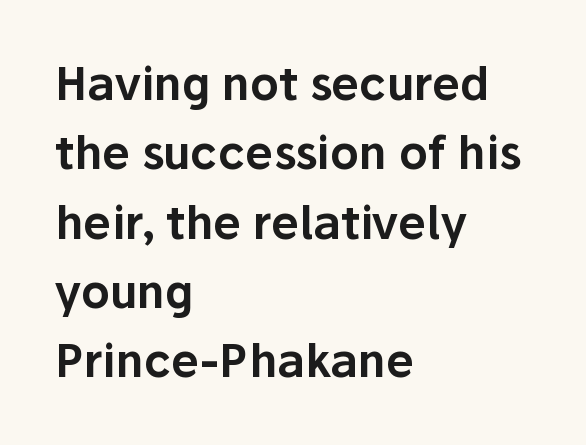
{"serif": "no", "italic": "no", "width": "normal", "stroke_contrast": "low", "x_height": "medium", "monospaced": "no", "underline": "no", "align": "left", "line_spacing": "normal", "line_spacing_ratio": 1.54, "letter_spacing": "normal", "letter_spacing_em": 0.0, "glyph_px": 45}
